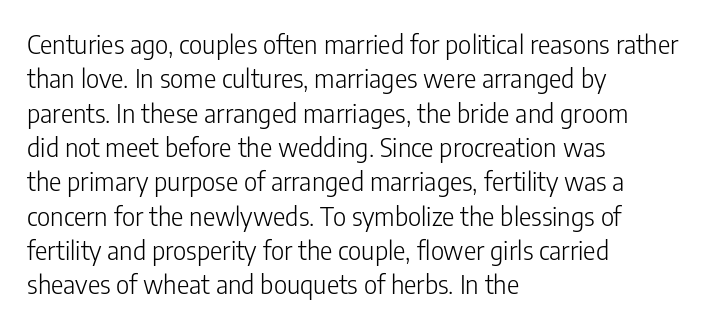
The image shows 26 px text type, upright; set left-aligned, normal line spacing (1.32x), normal letter spacing, not underlined.
